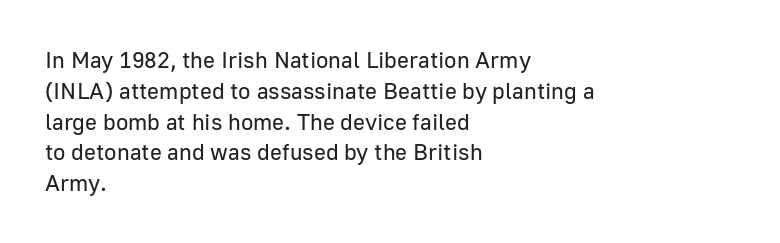
The image shows 23 px text type, upright; set left-aligned, normal line spacing (1.34x), normal letter spacing, not underlined.
